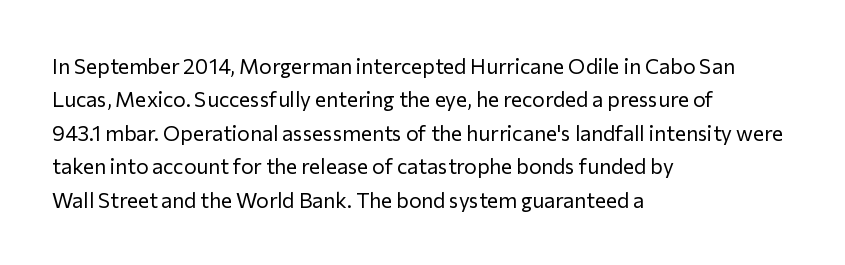
How would I describe the line gaps? Plain and ordinary. Weight: in the light-to-regular range. The type is set solid horizontally, with unmodified tracking. The lines are quadded left.
